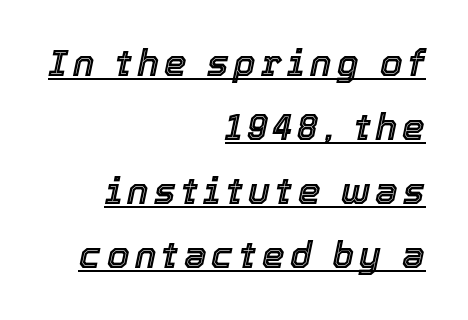
{"italic": "yes", "lean": "right", "slant_degrees": 12, "width": "normal", "x_height": "medium", "monospaced": "no", "underline": "yes", "align": "right", "line_spacing_ratio": 1.78, "glyph_px": 36}
